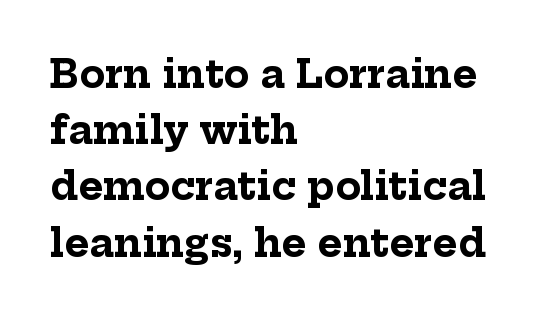
{"serif": "yes", "italic": "no", "bold": "yes", "weight": "bold", "width": "normal", "stroke_contrast": "low", "x_height": "medium", "monospaced": "no", "underline": "no", "align": "left", "line_spacing": "normal", "line_spacing_ratio": 1.48, "letter_spacing": "normal", "letter_spacing_em": 0.0, "glyph_px": 38}
